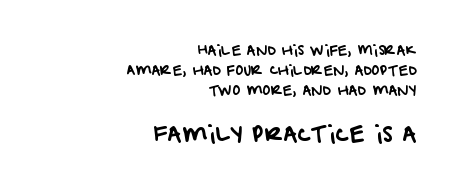
Which margin do the lines hug? The right one — the left edge is uneven. A clean baseline with only descenders dipping below it. The leading is moderate, giving the passage an even texture. Character size in the trailing block exceeds that of the leading block. What stands out about the letter spacing? Nothing — it is the standard amount.
